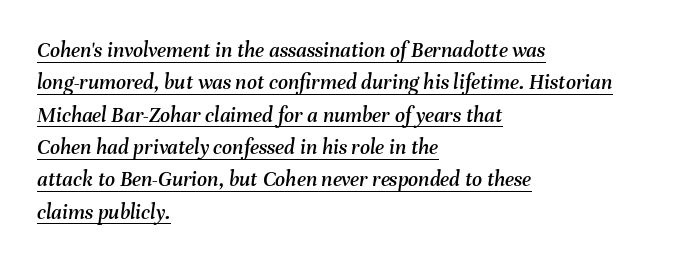
{"italic": "yes", "lean": "right", "slant_degrees": 8, "underline": "yes", "align": "left", "line_spacing": "normal", "line_spacing_ratio": 1.47, "letter_spacing": "normal", "letter_spacing_em": 0.0, "glyph_px": 22}
